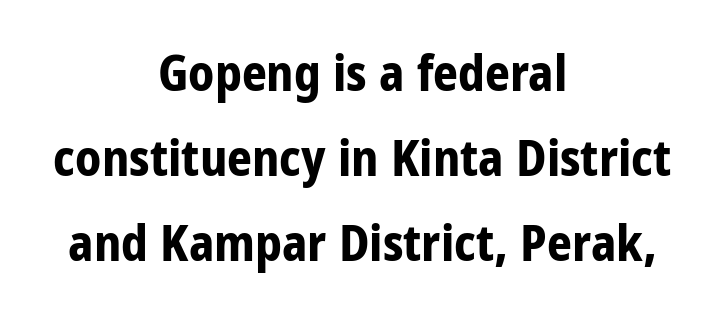
{"serif": "no", "italic": "no", "bold": "yes", "weight": "bold", "width": "condensed", "stroke_contrast": "low", "x_height": "large", "monospaced": "no", "underline": "no", "align": "center", "line_spacing_ratio": 1.73, "letter_spacing": "normal", "letter_spacing_em": 0.0, "glyph_px": 49}
